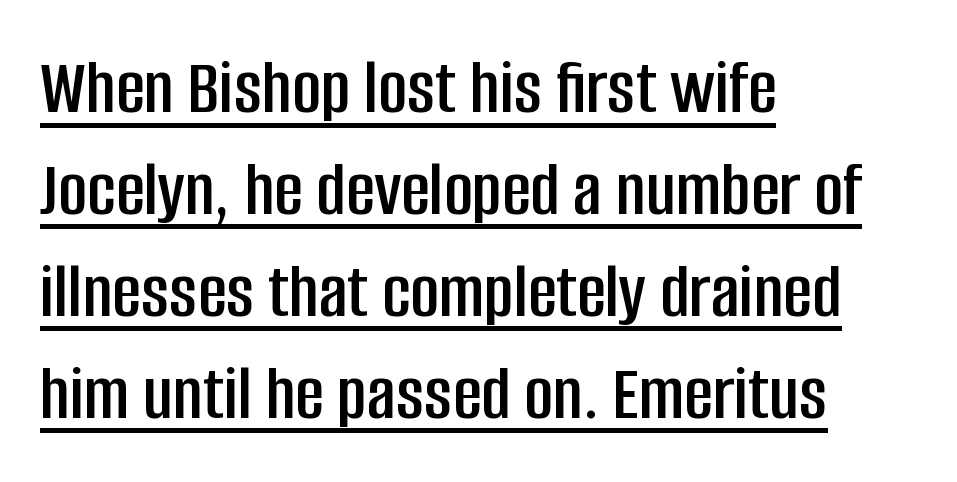
The image shows 79 px condensed sans-serif type, upright; set left-aligned, normal line spacing (1.29x), normal letter spacing, underlined; low stroke contrast and a large x-height.
